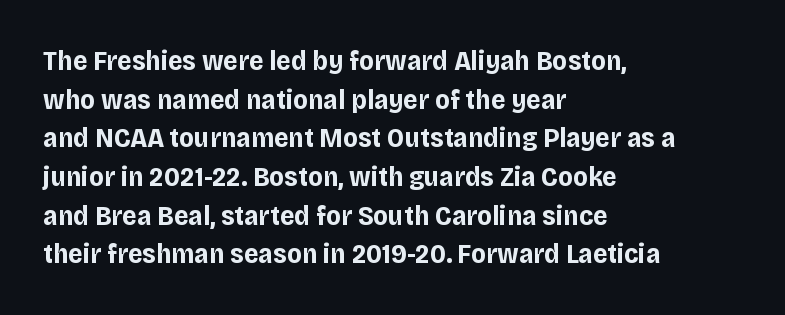
{"serif": "no", "italic": "no", "bold": "yes", "weight": "bold", "width": "normal", "stroke_contrast": "low", "x_height": "large", "monospaced": "no", "underline": "no", "align": "left", "line_spacing": "normal", "line_spacing_ratio": 1.38, "letter_spacing": "normal", "letter_spacing_em": 0.0, "glyph_px": 28}
